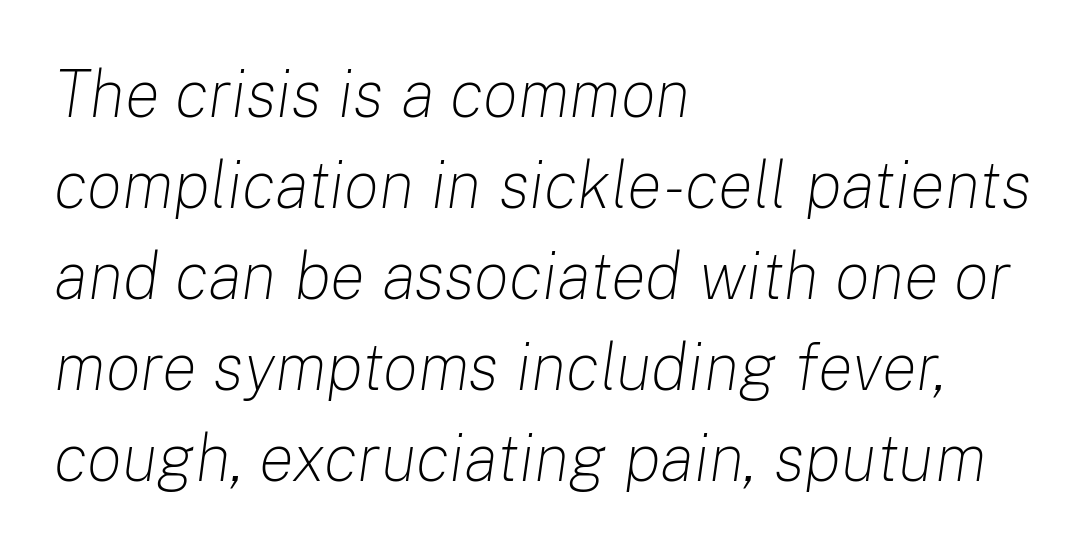
The image shows 66 px light type, italic (leaning right); set left-aligned, normal line spacing (1.38x), normal letter spacing, not underlined; low stroke contrast and a medium x-height.
